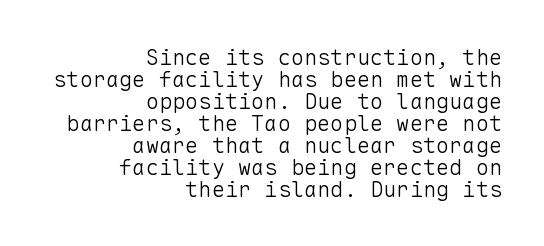
Casual observation: everything's shoved over to the right. Clear beneath every line of the passage. How are the letters spaced? Ordinarily, with no added tracking. The lettering stays uniformly vertical, giving the passage a roman look.
